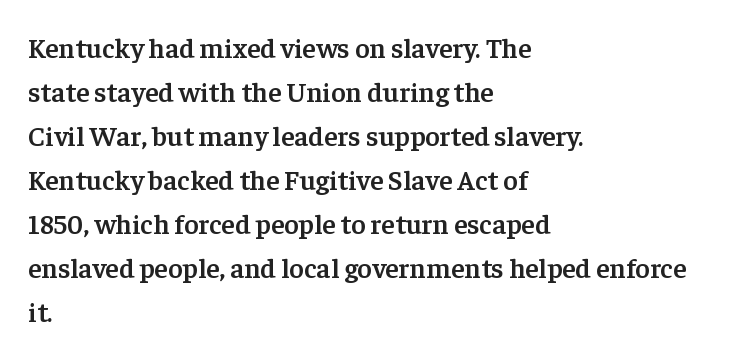
As a designer I'd log this as weight 600, semibold. The zone under the glyphs is completely vacant. The line-height multiplier appears to be the usual default. The text was rendered using a seriffed face with decorative stroke endings. This is the regular roman posture of the typeface.
